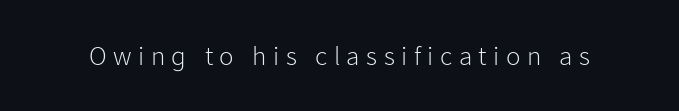
This sample uses expanded letter spacing, leaving extra air between glyphs. When letters stand straight like this, we call the style roman or upright. Is the type heavy? It reads as light-to-regular instead. Nobody drew a line under any word here.
